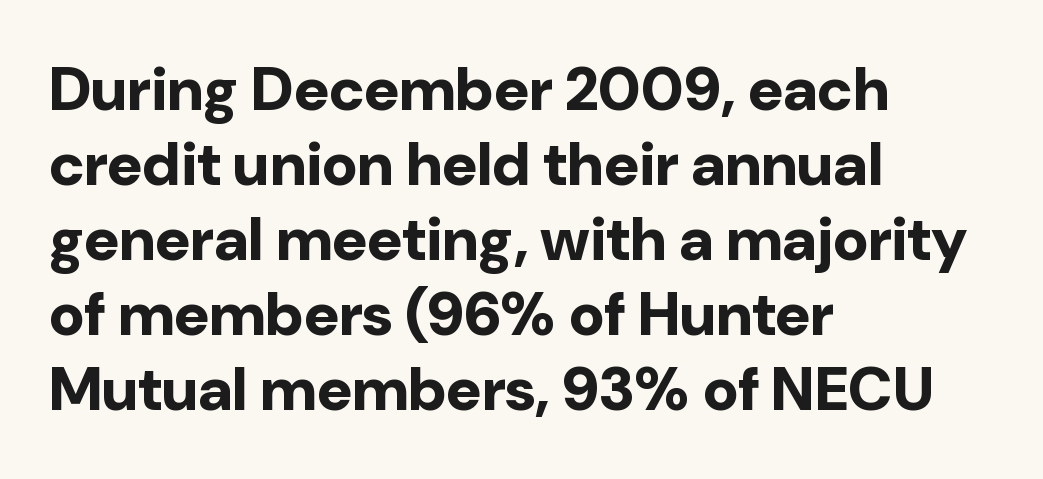
Each glyph is drawn with heavy, bold strokes. This sample uses an upright cut, with every glyph sitting square on the baseline. Alignment: flush left. The horizontal fit of the characters is conventional and even. Looks like regular typesetting: each glyph gets only the width it needs.
